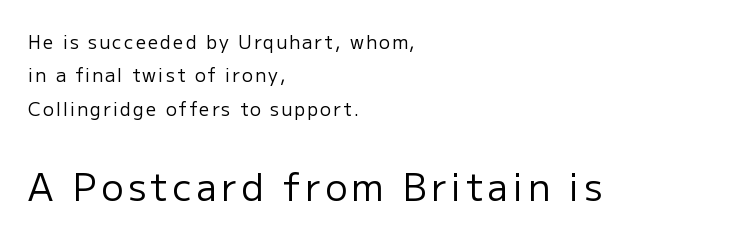
The image shows 37 px regular-weight sans-serif type, upright; set left-aligned, line spacing 1.86x, not underlined; the second (bottom) block is 2.06x larger; low stroke contrast and a medium x-height.
